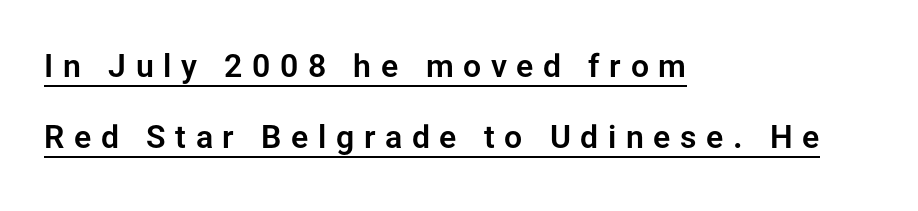
{"serif": "no", "italic": "no", "width": "normal", "stroke_contrast": "low", "x_height": "medium", "monospaced": "no", "underline": "yes", "align": "left", "line_spacing": "loose", "line_spacing_ratio": 2.23, "letter_spacing": "wide", "letter_spacing_em": 0.3, "glyph_px": 32}
